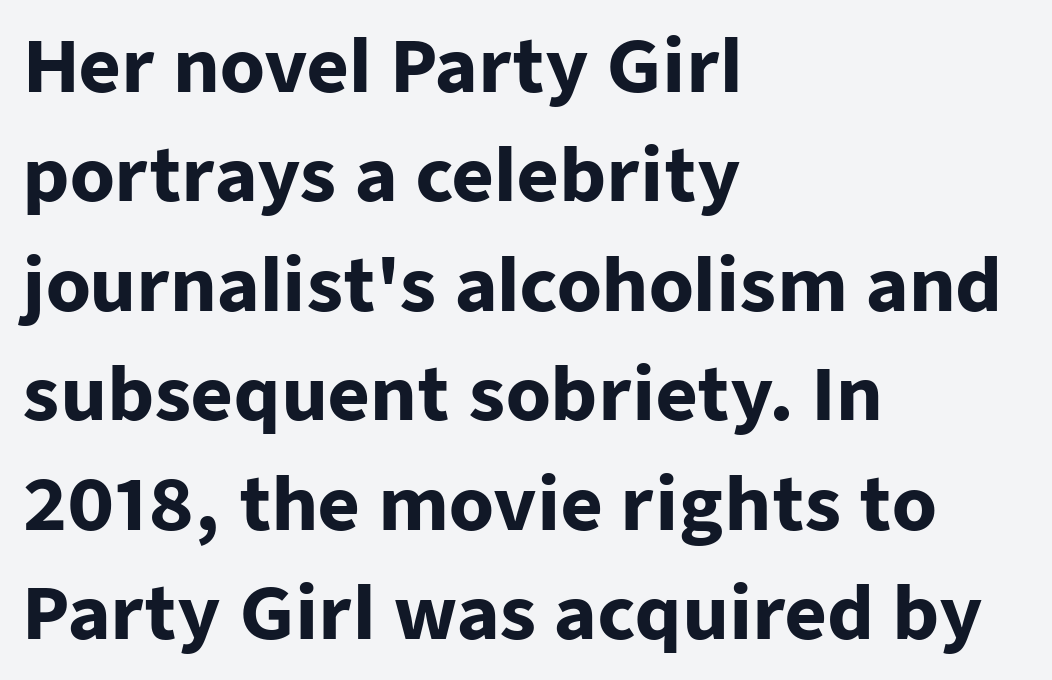
{"serif": "no", "italic": "no", "bold": "yes", "weight": "heavy", "width": "normal", "stroke_contrast": "low", "x_height": "medium", "monospaced": "no", "underline": "no", "align": "left", "line_spacing": "normal", "line_spacing_ratio": 1.52, "letter_spacing": "normal", "letter_spacing_em": 0.0, "glyph_px": 72}
